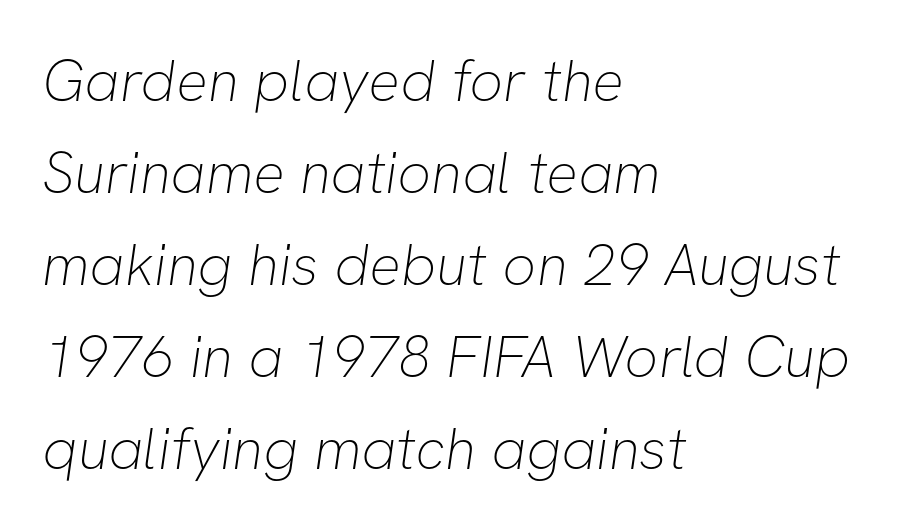
{"serif": "no", "bold": "no", "weight": "thin", "width": "normal", "stroke_contrast": "low", "x_height": "medium", "monospaced": "no", "underline": "no", "align": "left", "line_spacing": "normal", "line_spacing_ratio": 1.56, "letter_spacing": "normal", "letter_spacing_em": 0.0, "glyph_px": 59}
